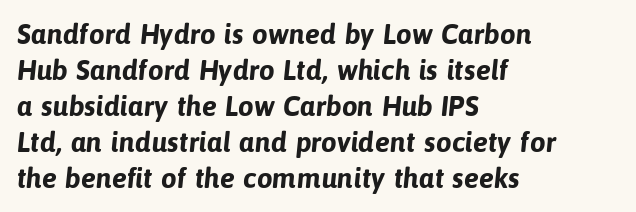
The image shows 28 px bold sans-serif type; set left-aligned, normal line spacing (1.29x), normal letter spacing, not underlined; low stroke contrast and a medium x-height.
